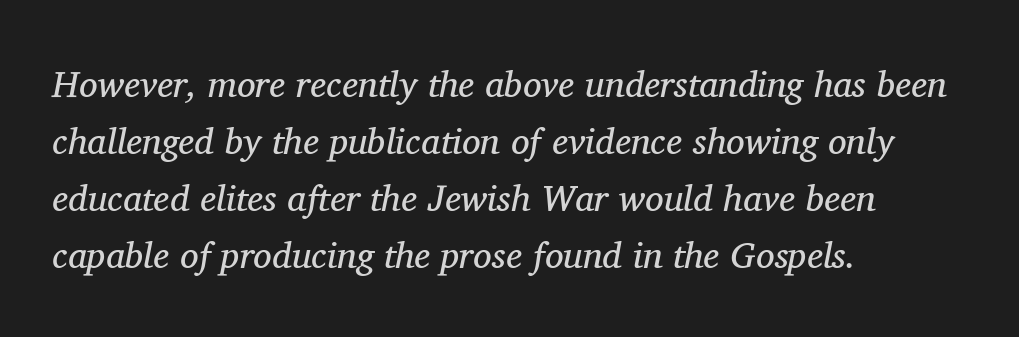
{"serif": "yes", "italic": "yes", "lean": "right", "slant_degrees": 11, "bold": "no", "weight": "regular", "width": "normal", "stroke_contrast": "medium", "x_height": "medium", "monospaced": "no", "underline": "no", "align": "left", "line_spacing": "normal", "line_spacing_ratio": 1.54, "letter_spacing": "normal", "letter_spacing_em": 0.0, "glyph_px": 37}
